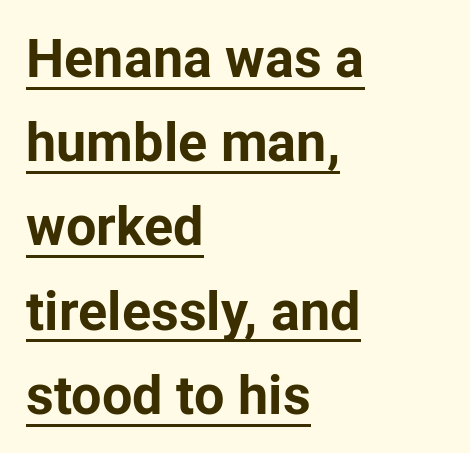
The image shows 54 px bold sans-serif type, upright; set left-aligned, normal line spacing (1.56x), normal letter spacing, underlined; low stroke contrast and a medium x-height.
